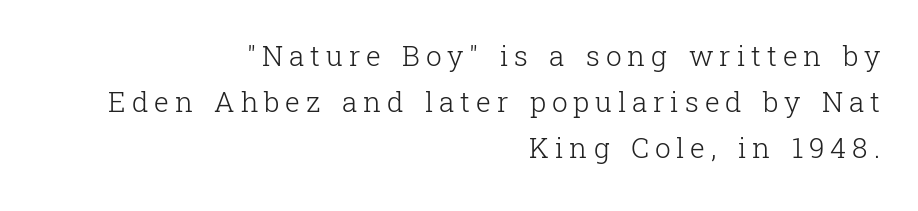
Ascenders rise straight up at ninety degrees. These lines have a slow, spaced-out rhythm from letter to letter. The font family rendered here belongs to the serif group. Decoration check: the copy has no underline. If you measured baseline to baseline, you'd find a middling distance.
